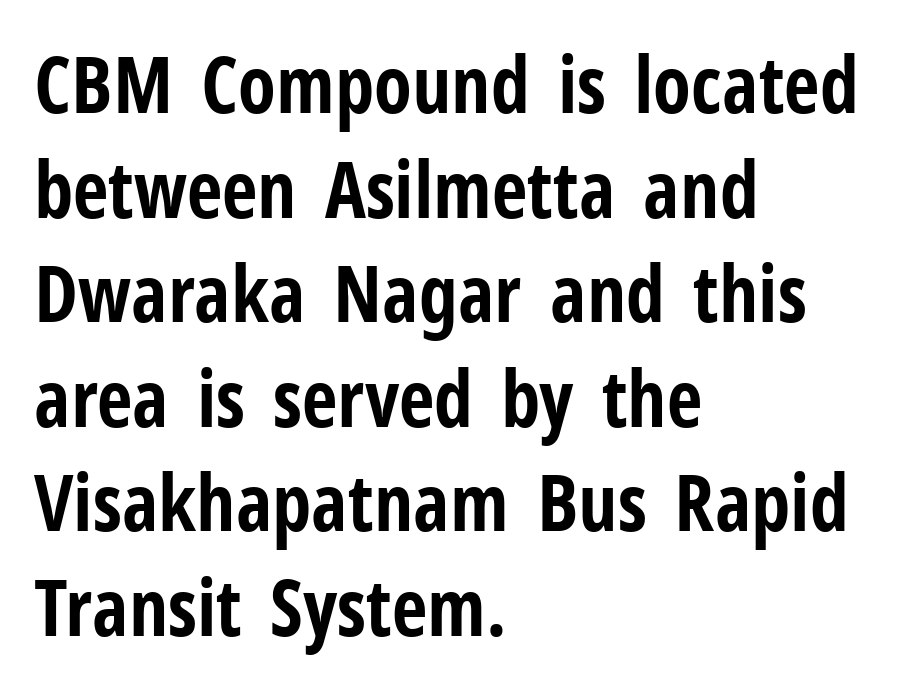
The image shows 78 px bold, condensed sans-serif type, upright; set left-aligned, normal line spacing (1.34x), normal letter spacing, not underlined; low stroke contrast and a medium x-height.
